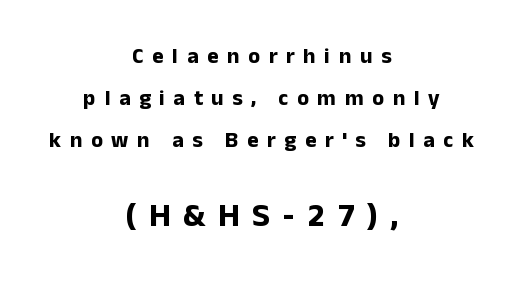
{"serif": "no", "italic": "no", "bold": "yes", "weight": "bold", "width": "normal", "stroke_contrast": "low", "x_height": "medium", "monospaced": "no", "underline": "no", "align": "center", "line_spacing": "loose", "line_spacing_ratio": 1.92, "letter_spacing": "wide", "letter_spacing_em": 0.39, "larger_block": "second", "size_ratio": 1.5, "glyph_px": 33}
